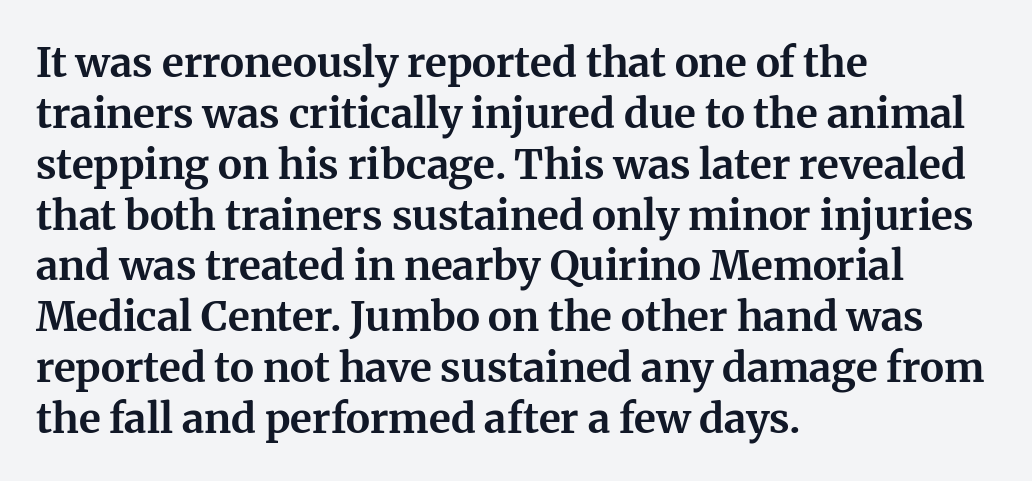
The image shows 41 px bold serif type, upright; set left-aligned, line spacing 1.24x, normal letter spacing, not underlined; medium stroke contrast and a medium x-height.
